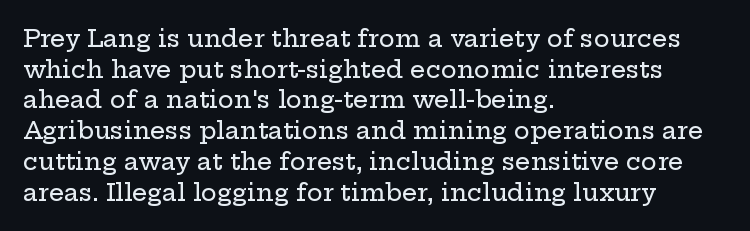
Q: Is the text italic (slanted)? A: No, it is upright.
Q: Is the text underlined? A: No.
Q: How is the paragraph aligned? A: Left-aligned.
Q: Is the spacing between letters normal or unusually wide? A: Normal.
Q: Is the spacing between lines tight, normal or loose? A: Normal.
